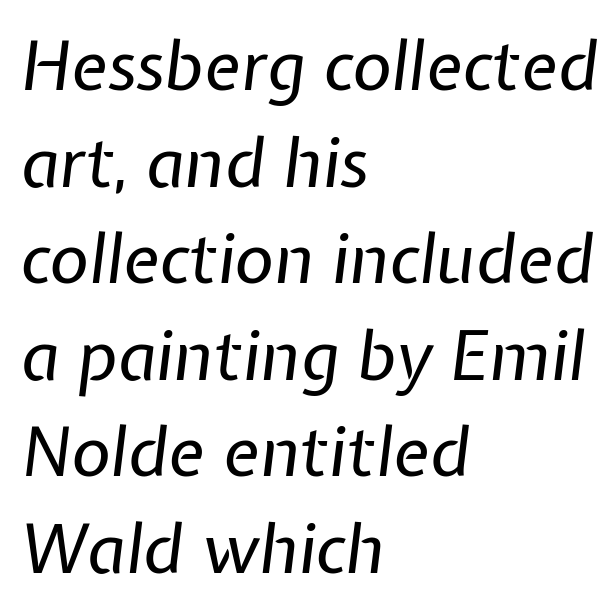
Glyph-to-glyph distance matches everyday printed text. Any mark beneath the type? The region is blank. Character widths vary here, with narrow letters taking less room than wide ones. Vertical spacing — default.
